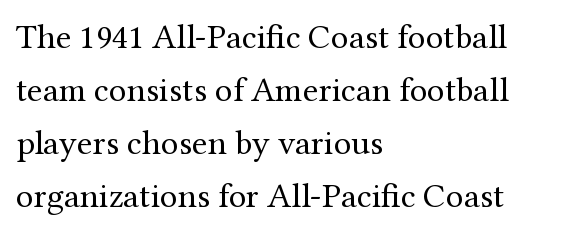
{"serif": "yes", "italic": "no", "bold": "no", "weight": "regular", "width": "normal", "stroke_contrast": "medium", "x_height": "medium", "monospaced": "no", "underline": "no", "align": "left", "line_spacing": "normal", "line_spacing_ratio": 1.51, "letter_spacing": "normal", "letter_spacing_em": 0.0, "glyph_px": 35}
